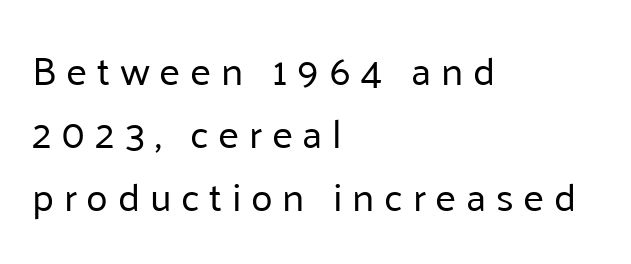
You could only call the tracking loose — the letters float apart. Posture: upright roman. Leading matches the norm, producing a regular column. Horizontally, the lines are justified to the leading edge only. This rendering features lettering with no underline. The face looks like a standard text weight, possibly lighter.
